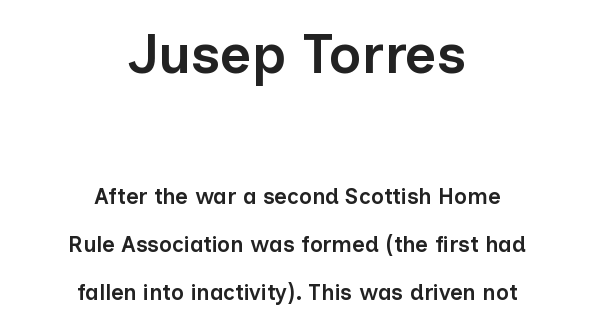
A typesetter would call this proportional, since set widths differ per character. The letters are semibold — heavier than regular but short of a full bold. These lines are centered, leaving both edges ragged. A typesetter would label this face a sans. Ordinary non-slanted type is in use.
